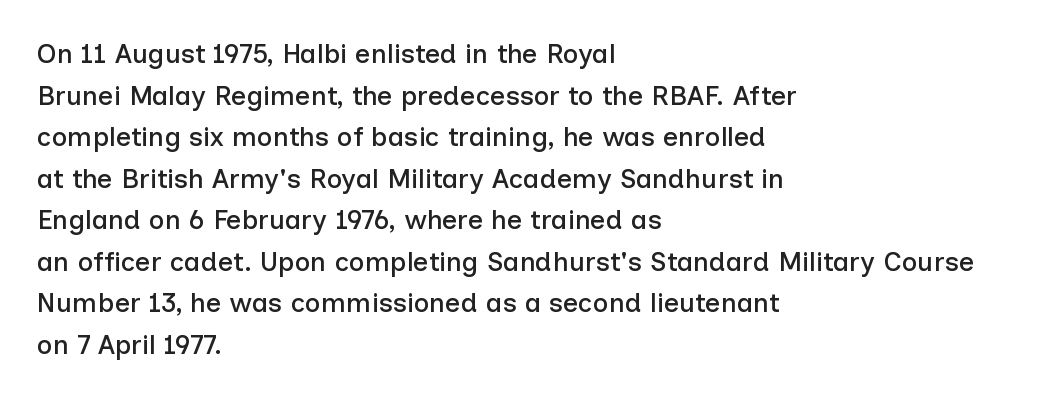
{"italic": "no", "underline": "no", "align": "left", "line_spacing": "normal", "line_spacing_ratio": 1.54, "letter_spacing": "normal", "letter_spacing_em": 0.0, "glyph_px": 27}
